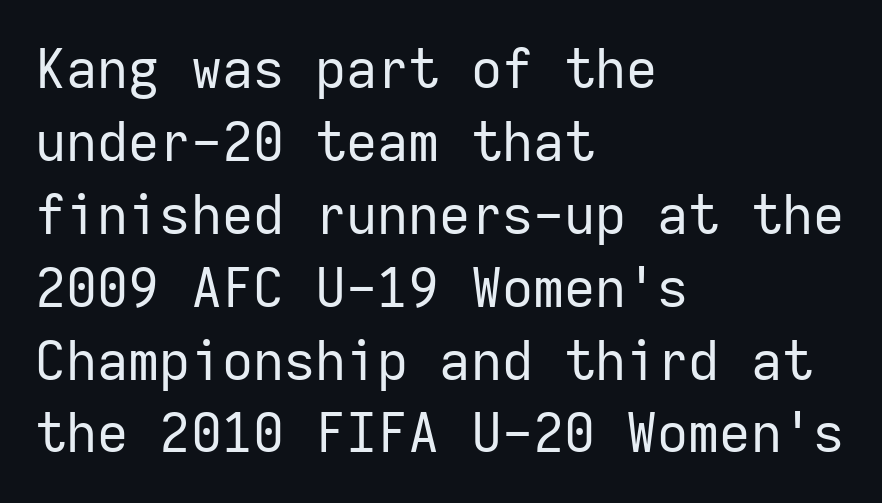
Leftover space on each line is placed entirely after the last word. When letters stand straight like this, we call the style roman or upright. The weight tops out at a normal text grade. Line spacing here is normal. Unlike a traditional serif, this face leaves its strokes unadorned.
